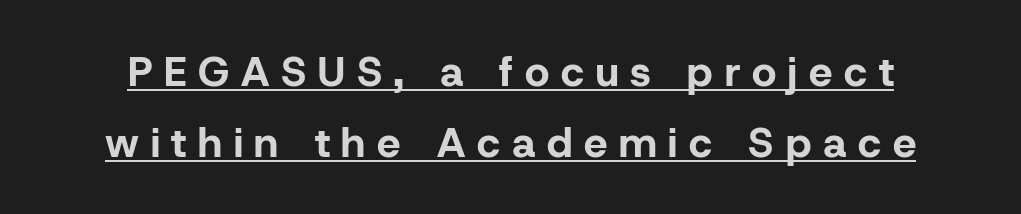
The image shows 42 px bold sans-serif type, upright; set normal line spacing (1.69x), unusually wide letter spacing (+0.28 em), underlined; low stroke contrast and a medium x-height.
